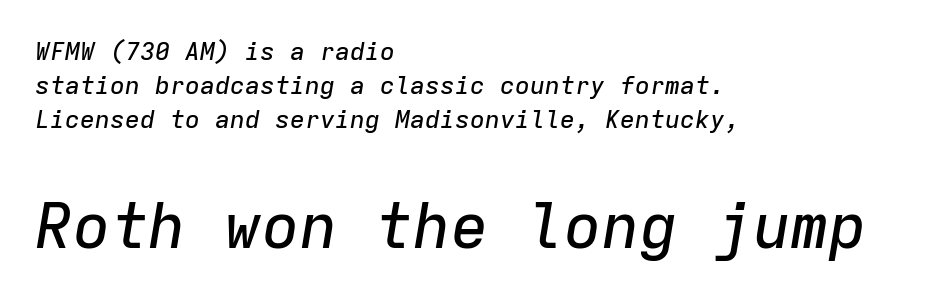
You could call the tracking neutral — neither tight nor loose. How would I describe the line gaps? Plain and ordinary. Check the space under the baseline: it is left empty. The passage shown begins with its smaller block and ends with its larger one. Each letter, wide or thin by design, is forced into the same width here. This rendering uses left alignment, leaving the right contour irregular.
